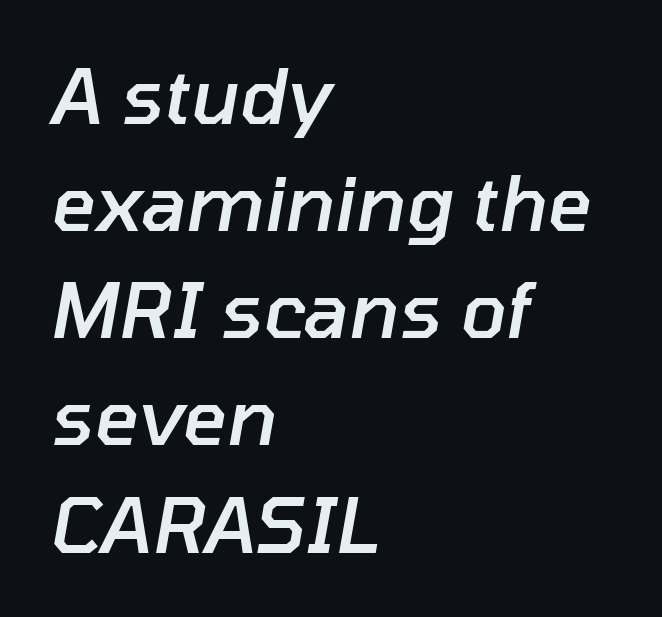
{"italic": "yes", "lean": "right", "slant_degrees": 10, "bold": "semi", "weight": "semibold", "width": "normal", "stroke_contrast": "low", "x_height": "medium", "monospaced": "no", "underline": "no", "align": "left", "line_spacing": "normal", "line_spacing_ratio": 1.41, "letter_spacing": "normal", "letter_spacing_em": 0.0, "glyph_px": 76}
